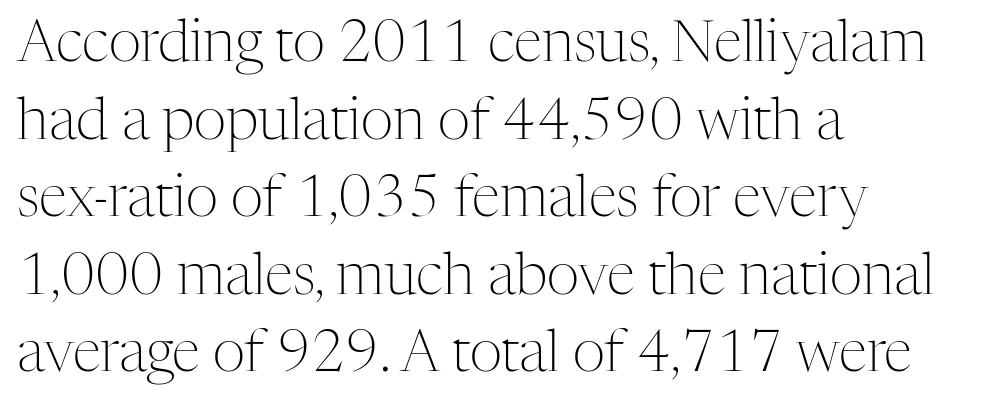
Q: Is the text bold? A: No.
Q: Is the text italic (slanted)? A: No, it is upright.
Q: Is the typeface a serif or a sans-serif typeface? A: Serif.
Q: Is the text underlined? A: No.
Q: How is the paragraph aligned? A: Left-aligned.
Q: Is the spacing between letters normal or unusually wide? A: Normal.
Q: Is the spacing between lines tight, normal or loose? A: Normal.
Q: Width (condensed, normal, or wide)? A: Normal.
Q: Stroke contrast? A: Medium.
Q: x-height? A: Medium.
Q: Monospaced? A: No.
